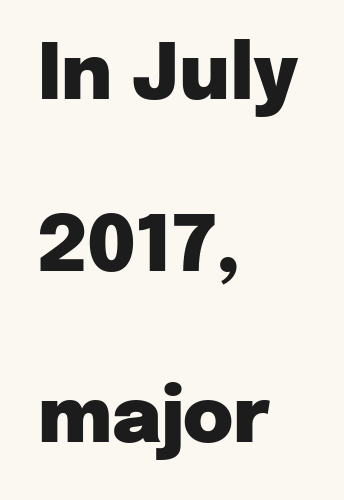
{"serif": "no", "italic": "no", "bold": "yes", "weight": "heavy", "width": "normal", "stroke_contrast": "low", "x_height": "medium", "monospaced": "no", "underline": "no", "align": "left", "line_spacing": "loose", "line_spacing_ratio": 2.23, "letter_spacing": "normal", "letter_spacing_em": 0.0, "glyph_px": 77}
